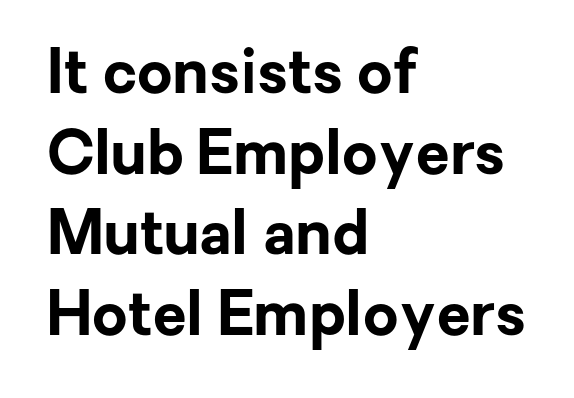
Quick note: underline off. On the weight axis this lands at bold, roughly 700. Students, note that the glyphs here touch the page at normal intervals. Casual observation: everything's shoved over to the left. Baseline-to-baseline distance is the conventional proportion of letter height. You can tell from the bare stems that sans-serif type was used.
